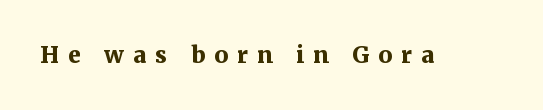
Q: Is the text bold? A: Yes.
Q: Is the text italic (slanted)? A: No, it is upright.
Q: Is the text underlined? A: No.
Q: Is the spacing between letters normal or unusually wide? A: Unusually wide.
